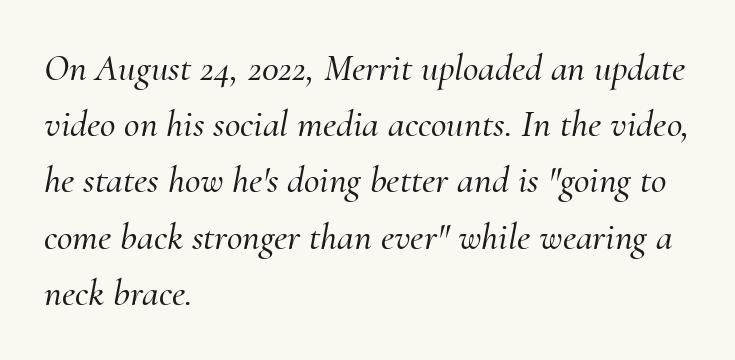
Q: Is the text italic (slanted)? A: Yes, it leans right by about 10 degrees.
Q: Is the typeface a serif or a sans-serif typeface? A: Serif.
Q: Is the text underlined? A: No.
Q: How is the paragraph aligned? A: Left-aligned.
Q: Is the spacing between letters normal or unusually wide? A: Normal.
Q: Is the spacing between lines tight, normal or loose? A: Normal.
Q: Width (condensed, normal, or wide)? A: Normal.
Q: Stroke contrast? A: Medium.
Q: x-height? A: Small.
Q: Monospaced? A: No.
